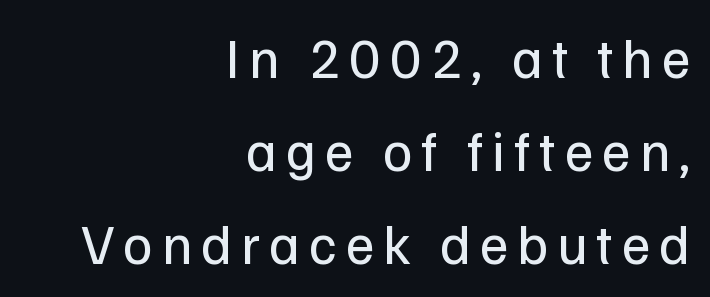
Q: Is the text bold? A: No.
Q: Is the text italic (slanted)? A: No, it is upright.
Q: Is the typeface a serif or a sans-serif typeface? A: Sans-serif.
Q: Is the text underlined? A: No.
Q: How is the paragraph aligned? A: Right-aligned.
Q: Is the spacing between lines tight, normal or loose? A: Normal.
Q: Width (condensed, normal, or wide)? A: Normal.
Q: Stroke contrast? A: Low.
Q: x-height? A: Medium.
Q: Monospaced? A: No.
